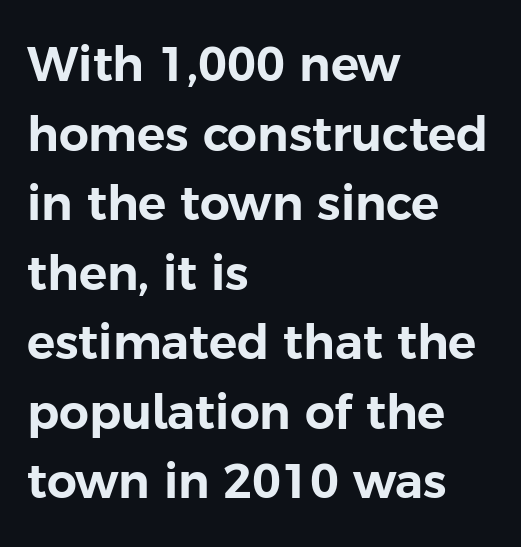
The image shows 47 px sans-serif type, upright; set left-aligned, normal line spacing (1.48x), normal letter spacing, not underlined; low stroke contrast and a medium x-height.
